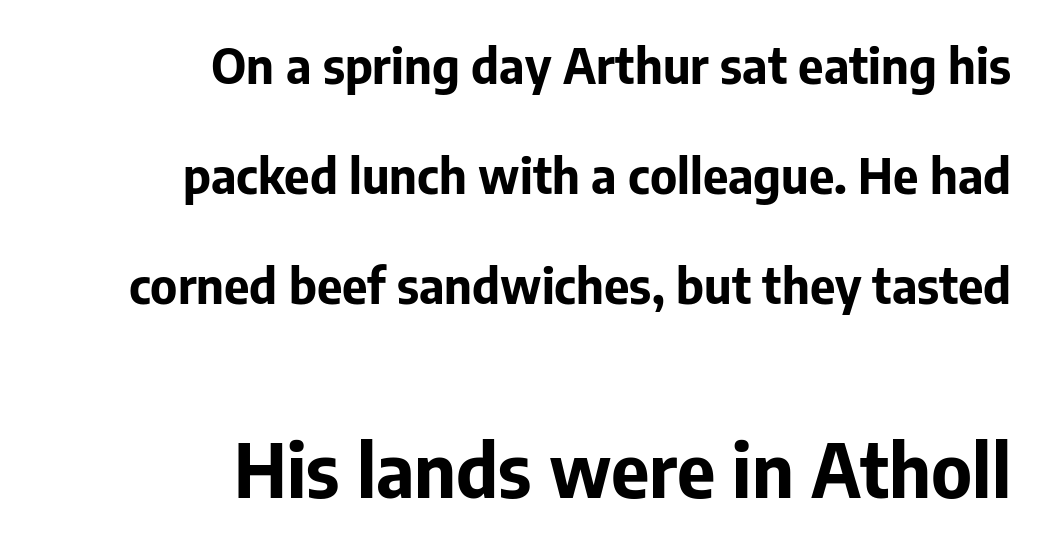
Has an underline been added? It has not. Here the glyphs are tracked normally, forming tight word shapes. Each glyph is drawn with heavy, bold strokes. Block two is the big one; block one sits smaller above it. Upright lettering throughout. The lines are quadded right.
